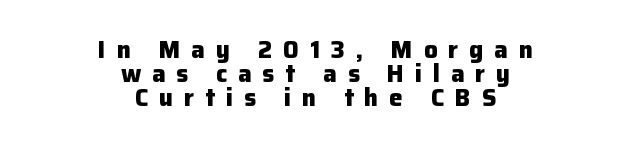
The image shows 24 px bold type, upright; set centered, tight line spacing (0.99x), unusually wide letter spacing (+0.45 em), not underlined.
